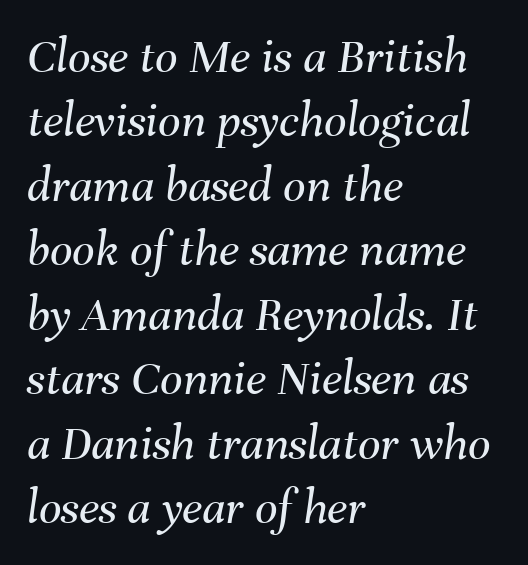
Is this a heavy cut? Hardly; it is regular or lighter. Vertical spacing — default. Line starts are locked; line ends wander. Lines of text with bare space underneath. Emphasis-style slanted type is in use.
